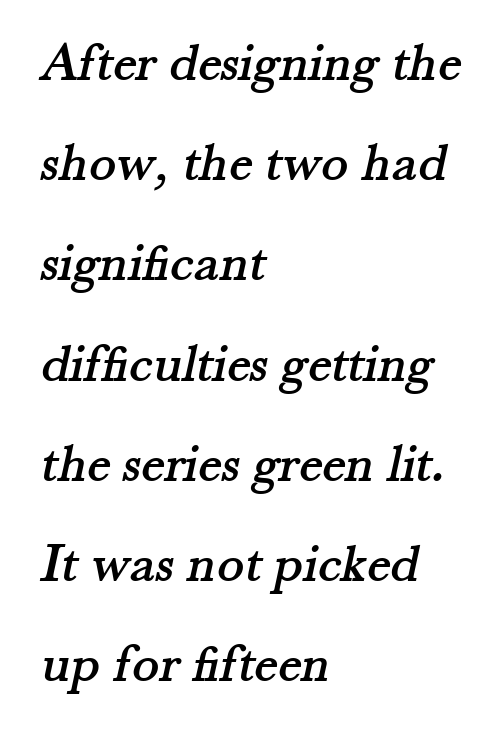
{"serif": "yes", "width": "normal", "stroke_contrast": "medium", "x_height": "small", "monospaced": "no", "underline": "no", "align": "left", "line_spacing_ratio": 1.79, "letter_spacing": "normal", "letter_spacing_em": 0.0, "glyph_px": 56}
